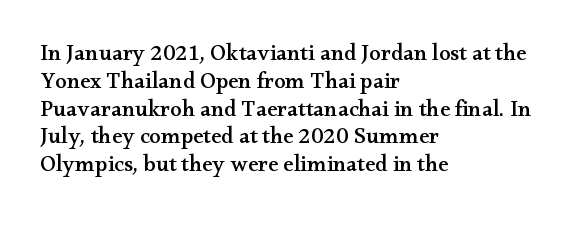
Here the glyphs are tracked normally, forming tight word shapes. The specimen omits any rule beneath the text block's lines. Vertical strokes here are truly vertical. The lines in this sample share a left origin and differ only in where they stop.
